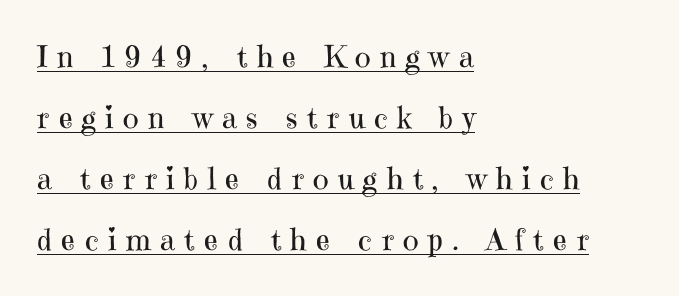
Q: Is the text bold? A: No.
Q: Is the text italic (slanted)? A: No, it is upright.
Q: Is the typeface a serif or a sans-serif typeface? A: Serif.
Q: Is the text underlined? A: Yes.
Q: How is the paragraph aligned? A: Left-aligned.
Q: Is the spacing between letters normal or unusually wide? A: Unusually wide.
Q: Is the spacing between lines tight, normal or loose? A: Loose.
Q: Width (condensed, normal, or wide)? A: Normal.
Q: Stroke contrast? A: High.
Q: x-height? A: Medium.
Q: Monospaced? A: No.
